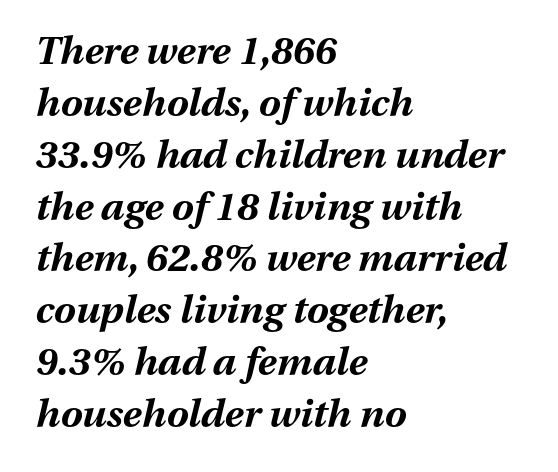
Q: Is the text bold? A: Yes.
Q: Is the text italic (slanted)? A: Yes, it leans right by about 13 degrees.
Q: Is the text underlined? A: No.
Q: How is the paragraph aligned? A: Left-aligned.
Q: Is the spacing between letters normal or unusually wide? A: Normal.
Q: Is the spacing between lines tight, normal or loose? A: Normal.
Q: Width (condensed, normal, or wide)? A: Normal.
Q: Stroke contrast? A: Medium.
Q: x-height? A: Medium.
Q: Monospaced? A: No.
